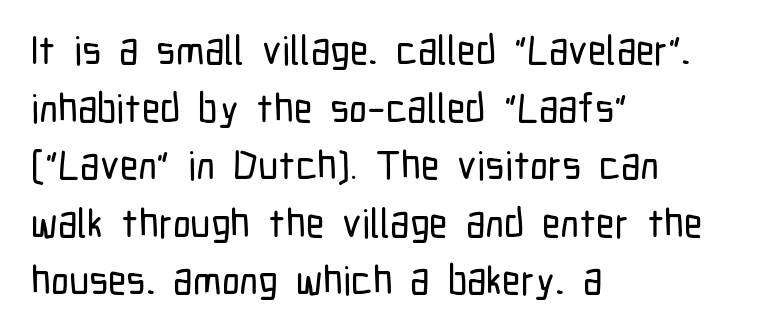
The image shows 40 px condensed sans-serif type, upright; set left-aligned, normal line spacing (1.44x), normal letter spacing, not underlined; low stroke contrast and a medium x-height.
